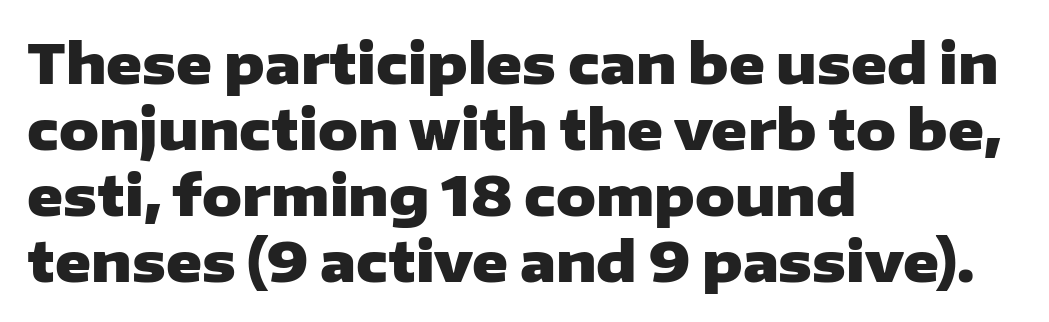
{"serif": "no", "italic": "no", "bold": "yes", "weight": "heavy", "width": "wide", "stroke_contrast": "low", "x_height": "medium", "monospaced": "no", "underline": "no", "align": "left", "line_spacing_ratio": 1.2, "letter_spacing": "normal", "letter_spacing_em": 0.0, "glyph_px": 55}
